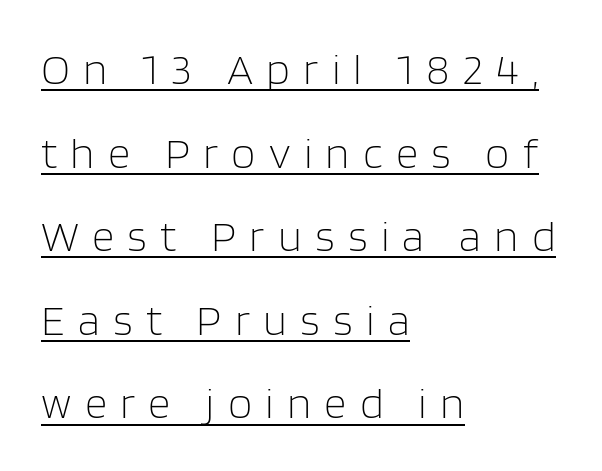
{"serif": "no", "italic": "no", "bold": "no", "weight": "light", "width": "normal", "stroke_contrast": "low", "x_height": "large", "monospaced": "no", "underline": "yes", "align": "left", "line_spacing": "loose", "line_spacing_ratio": 1.9, "letter_spacing": "wide", "letter_spacing_em": 0.3, "glyph_px": 44}
